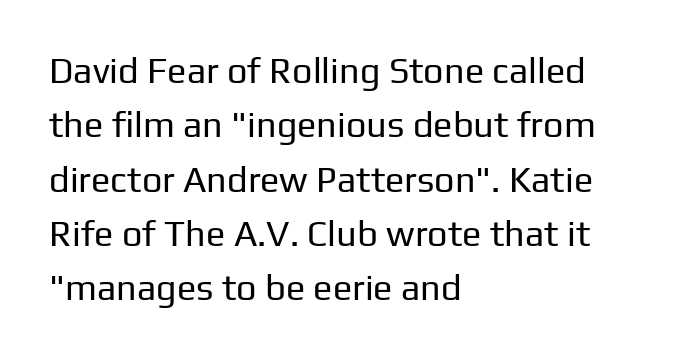
Q: Is the text bold? A: No.
Q: Is the text italic (slanted)? A: No, it is upright.
Q: Is the typeface a serif or a sans-serif typeface? A: Sans-serif.
Q: Is the text underlined? A: No.
Q: How is the paragraph aligned? A: Left-aligned.
Q: Is the spacing between letters normal or unusually wide? A: Normal.
Q: Is the spacing between lines tight, normal or loose? A: Normal.
Q: Width (condensed, normal, or wide)? A: Normal.
Q: Stroke contrast? A: Low.
Q: x-height? A: Medium.
Q: Monospaced? A: No.
